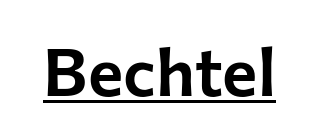
{"serif": "no", "italic": "no", "width": "normal", "stroke_contrast": "low", "x_height": "medium", "monospaced": "no", "underline": "yes", "letter_spacing": "normal", "letter_spacing_em": 0.0, "glyph_px": 67}
